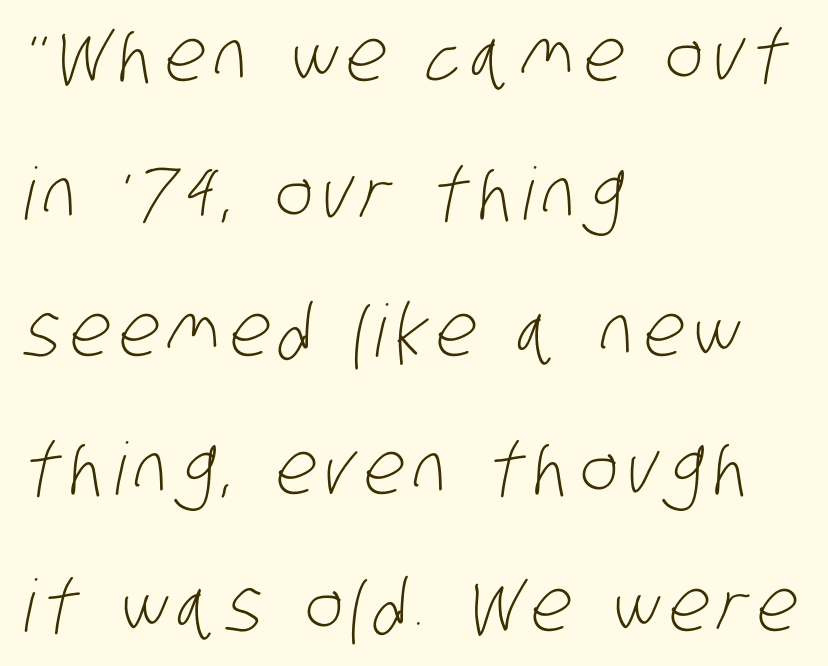
{"serif": "no", "bold": "no", "weight": "light", "width": "condensed", "stroke_contrast": "low", "x_height": "large", "monospaced": "no", "underline": "no", "align": "left", "line_spacing": "loose", "line_spacing_ratio": 1.91, "glyph_px": 72}
